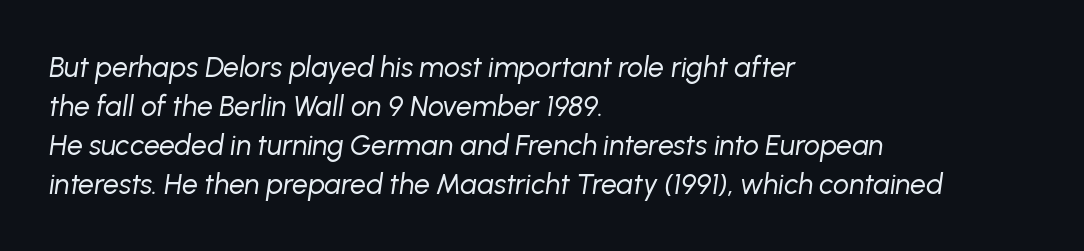
The image shows 28 px regular-weight type, italic (leaning right); set left-aligned, normal line spacing (1.39x), normal letter spacing, not underlined; low stroke contrast and a medium x-height.
